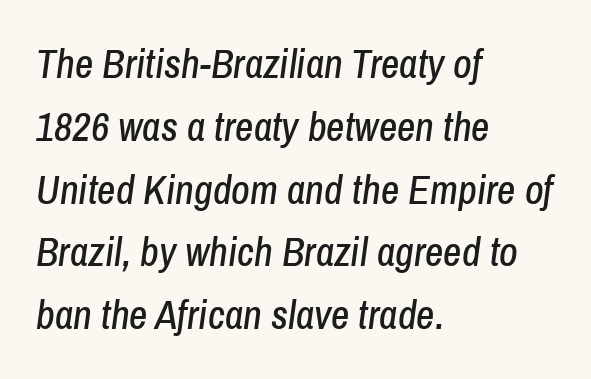
Q: Is the text italic (slanted)? A: Yes, it leans right by about 8 degrees.
Q: Is the text underlined? A: No.
Q: How is the paragraph aligned? A: Left-aligned.
Q: Is the spacing between letters normal or unusually wide? A: Normal.
Q: Is the spacing between lines tight, normal or loose? A: Normal.
Q: Width (condensed, normal, or wide)? A: Condensed.
Q: Stroke contrast? A: Low.
Q: x-height? A: Medium.
Q: Monospaced? A: No.
